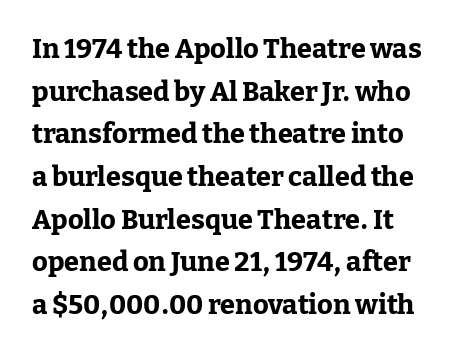
{"italic": "no", "bold": "yes", "underline": "no", "line_spacing": "normal", "line_spacing_ratio": 1.58, "letter_spacing": "normal", "letter_spacing_em": 0.0, "glyph_px": 27}
